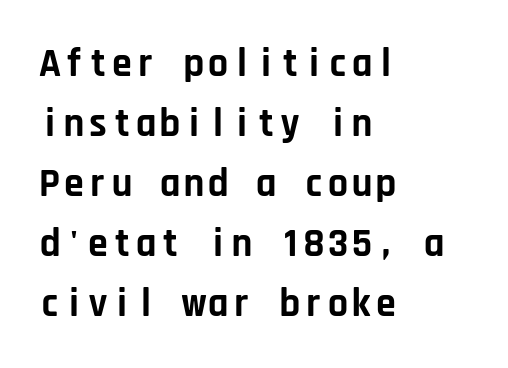
Q: Is the text bold? A: Yes.
Q: Is the text italic (slanted)? A: No, it is upright.
Q: Is the typeface a serif or a sans-serif typeface? A: Sans-serif.
Q: Is the text underlined? A: No.
Q: How is the paragraph aligned? A: Left-aligned.
Q: Is the spacing between letters normal or unusually wide? A: Normal.
Q: Is the spacing between lines tight, normal or loose? A: Normal.
Q: Width (condensed, normal, or wide)? A: Normal.
Q: Stroke contrast? A: Low.
Q: x-height? A: Large.
Q: Monospaced? A: Yes.
